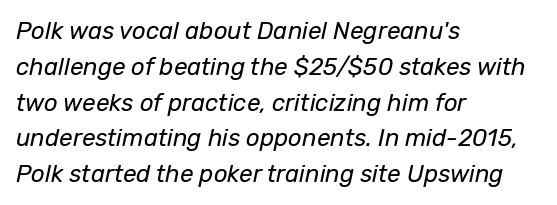
Q: Is the text bold? A: No.
Q: Is the text italic (slanted)? A: Yes, it leans right by about 12 degrees.
Q: Is the text underlined? A: No.
Q: How is the paragraph aligned? A: Left-aligned.
Q: Is the spacing between letters normal or unusually wide? A: Normal.
Q: Is the spacing between lines tight, normal or loose? A: Normal.
